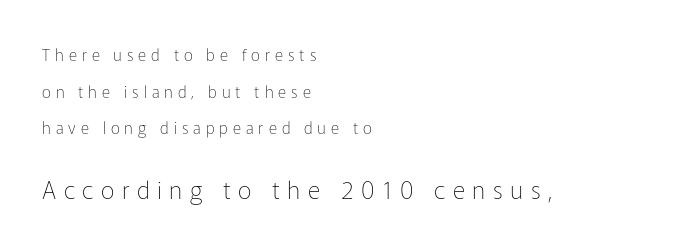
Q: Is the text bold? A: No.
Q: Is the text italic (slanted)? A: No, it is upright.
Q: Is the text underlined? A: No.
Q: How is the paragraph aligned? A: Left-aligned.
Q: Is the spacing between letters normal or unusually wide? A: Unusually wide.
Q: Is the spacing between lines tight, normal or loose? A: Loose.
Q: Which block of text is set in a larger size, the first (top) or the second (bottom)? A: The second (bottom) one.
